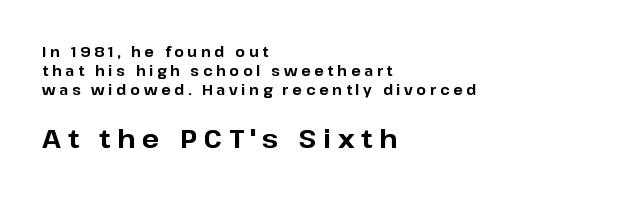
Q: Is the text bold? A: Yes.
Q: Is the text italic (slanted)? A: No, it is upright.
Q: Is the text underlined? A: No.
Q: How is the paragraph aligned? A: Left-aligned.
Q: Is the spacing between letters normal or unusually wide? A: Unusually wide.
Q: Is the spacing between lines tight, normal or loose? A: Normal.
Q: Which block of text is set in a larger size, the first (top) or the second (bottom)? A: The second (bottom) one.
